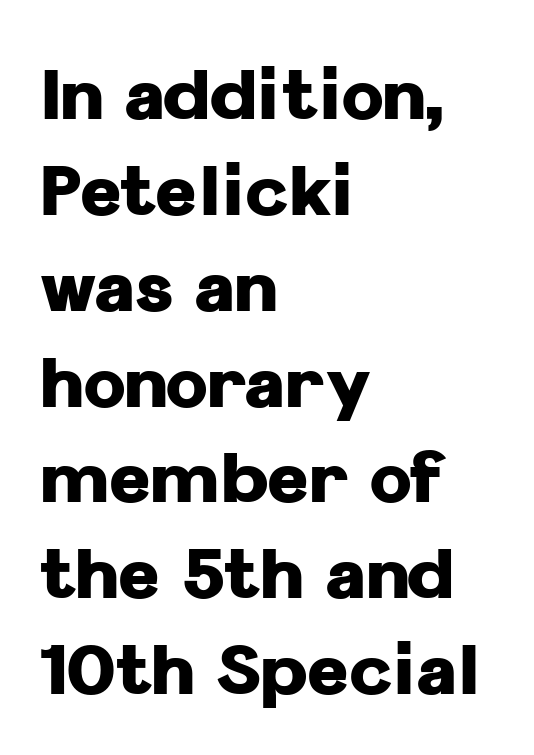
The image shows 71 px heavy sans-serif type, upright; set left-aligned, normal line spacing (1.35x), normal letter spacing, not underlined; low stroke contrast and a medium x-height.
